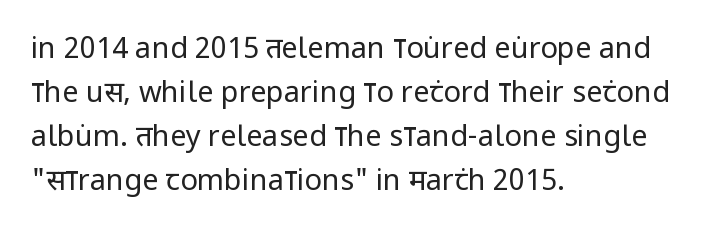
The image shows 29 px regular-weight, condensed sans-serif type, upright; set left-aligned, normal line spacing (1.52x), normal letter spacing, not underlined; low stroke contrast and a large x-height.
